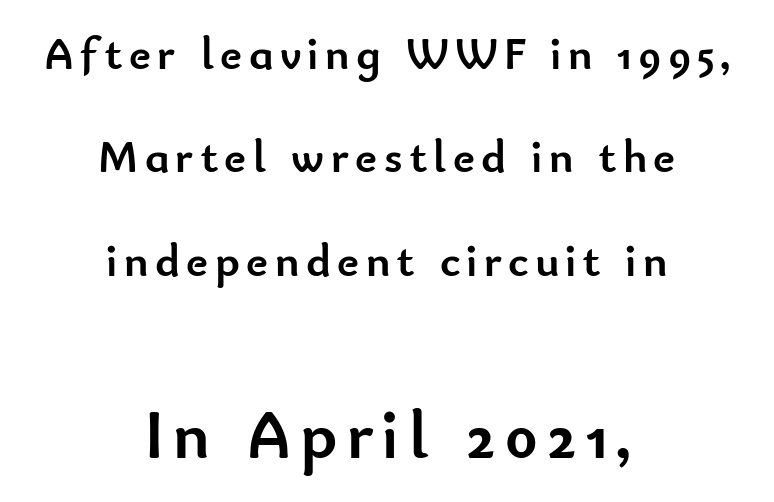
Horizontal alignment here is central, giving a formal, balanced look. The block of text is sparse from top to bottom, with ample space between rows. On the weight axis this lands at bold, roughly 700. Quick note: underline off. The more generous point size was reserved for the lower chunk. These lines were composed using upright roman letters.
